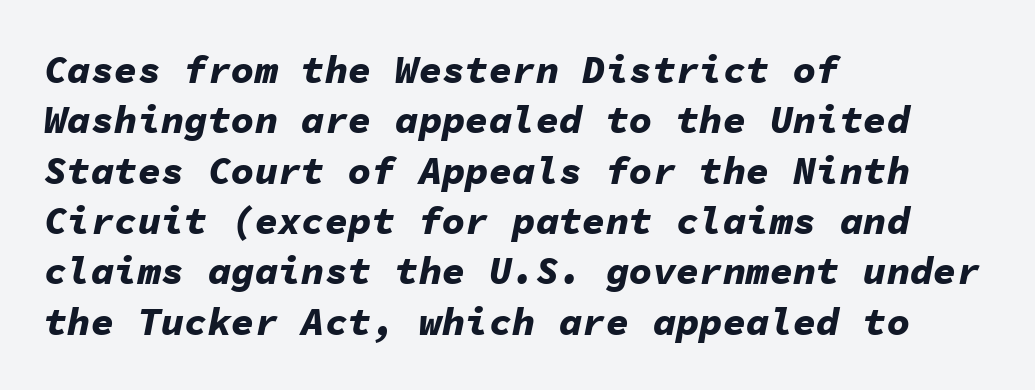
The image shows 39 px bold type, italic (leaning right), monospaced; set left-aligned, normal line spacing (1.29x), normal letter spacing, not underlined; low stroke contrast and a medium x-height.
